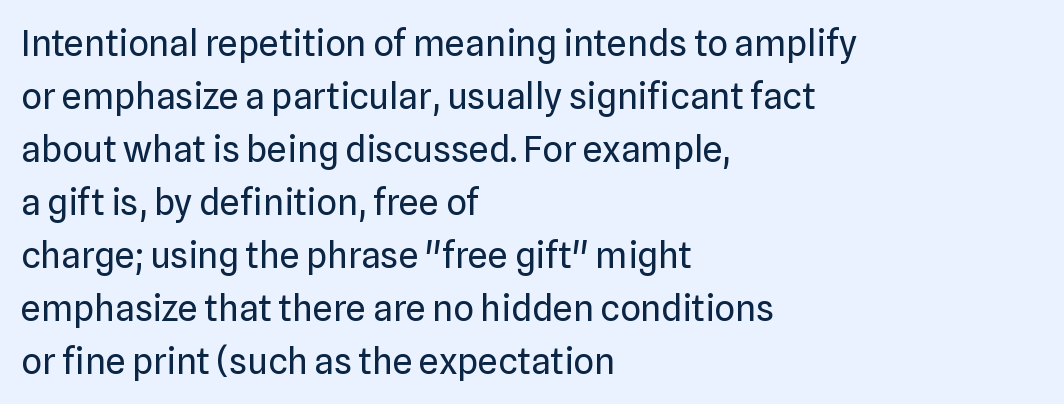
The type sits square on the baseline with zero lean. Casual observation: everything's shoved over to the left. No chunkiness to these letters — they're not bold. This rendering features lettering with no underline. Baseline-to-baseline distance is the conventional proportion of letter height. Default kerning and tracking; the words read as compact shapes.
